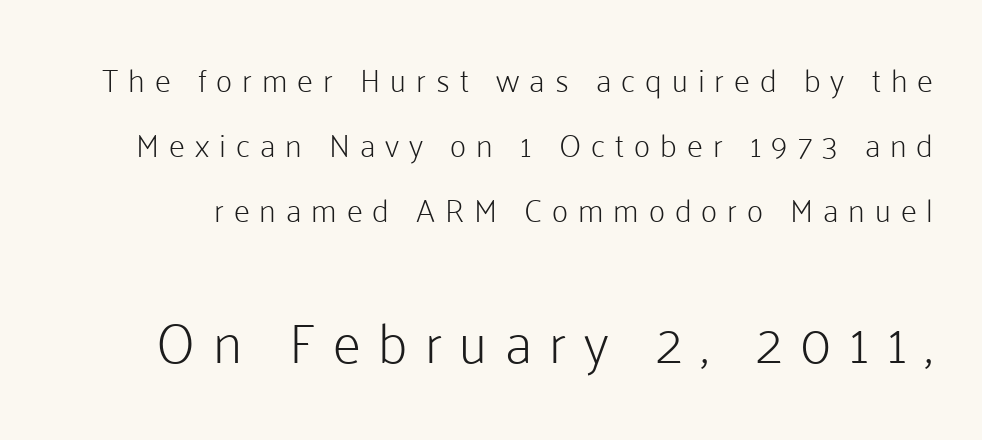
The image shows 56 px light sans-serif type, upright; set loose line spacing (2.03x), unusually wide letter spacing (+0.31 em), not underlined; the second (bottom) block is 1.75x larger; low stroke contrast and a medium x-height.
